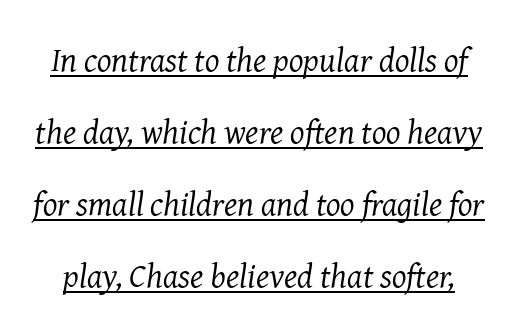
Q: Is the text bold? A: No.
Q: Is the text italic (slanted)? A: Yes, it leans right by about 8 degrees.
Q: Is the typeface a serif or a sans-serif typeface? A: Serif.
Q: Is the text underlined? A: Yes.
Q: Is the spacing between letters normal or unusually wide? A: Normal.
Q: Is the spacing between lines tight, normal or loose? A: Loose.
Q: Width (condensed, normal, or wide)? A: Normal.
Q: Stroke contrast? A: Medium.
Q: x-height? A: Medium.
Q: Monospaced? A: No.
